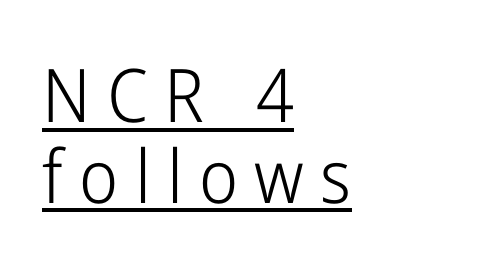
{"serif": "no", "italic": "no", "bold": "no", "weight": "light", "width": "condensed", "stroke_contrast": "low", "x_height": "medium", "monospaced": "no", "underline": "yes", "align": "left", "line_spacing": "tight", "line_spacing_ratio": 1.09, "letter_spacing": "wide", "letter_spacing_em": 0.22, "glyph_px": 74}
